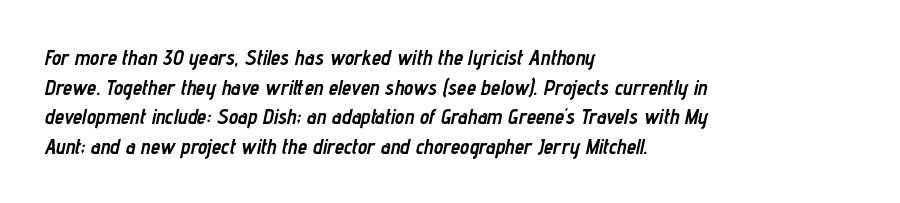
Lines of text with bare space underneath. Typesetter's note: full bold, strokes at maximum text heaviness. Regarding leading, the lines here are spaced in the standard way. Here the glyphs are tracked normally, forming tight word shapes. Italic: yes, the glyphs are oblique.
